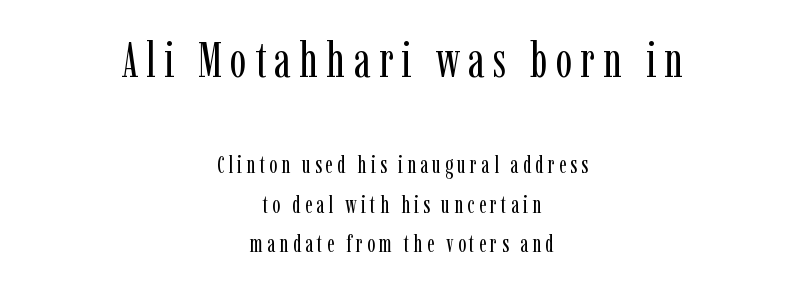
The image shows 49 px regular-weight, condensed serif type, upright; set centered, normal line spacing (1.65x), not underlined; the first (top) block is 2.04x larger; low stroke contrast and a medium x-height.
